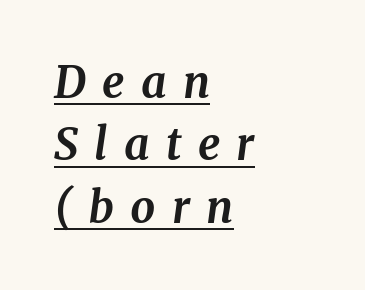
Students, this is bold: see how much ink each stroke carries. Every row of glyphs begins at an identical x-position on the left. The axis of the letterforms is tilted away from vertical. Spacing verdict: proportional, widths tailored to each character.
